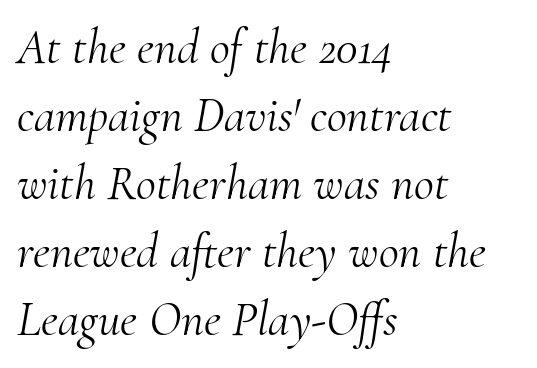
A quiet, ordinary-to-light weight characterises the typeface. Interline gaps are of average width in this sample. Type without underlining. The text block is weighted toward the left margin, trailing off unevenly rightward. Notice how the stems are inclined rather than vertical — that's the hallmark of italics.
